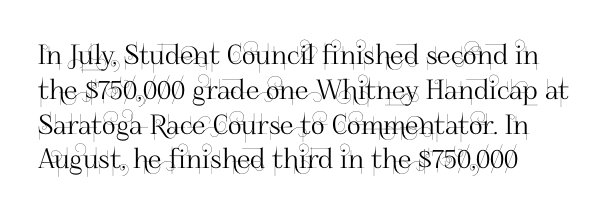
The image shows 27 px text type, upright; set left-aligned, normal line spacing (1.29x), normal letter spacing, not underlined.
